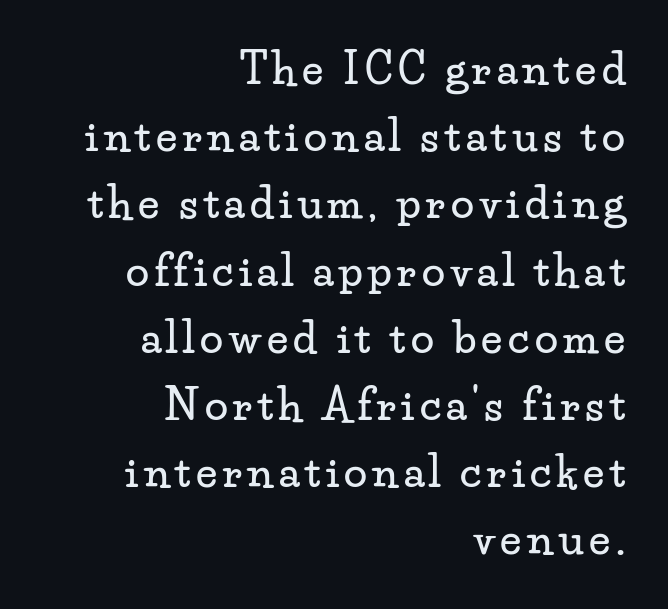
The image shows 42 px wide serif type, upright; set right-aligned, normal line spacing (1.6x), not underlined; low stroke contrast and a small x-height.
